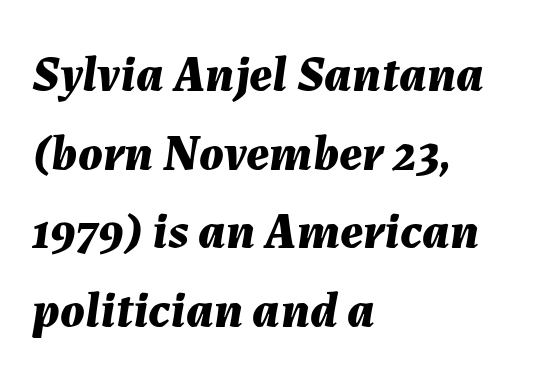
The image shows 51 px bold type, italic (leaning right); set left-aligned, normal line spacing (1.54x), normal letter spacing, not underlined; medium stroke contrast and a medium x-height.
